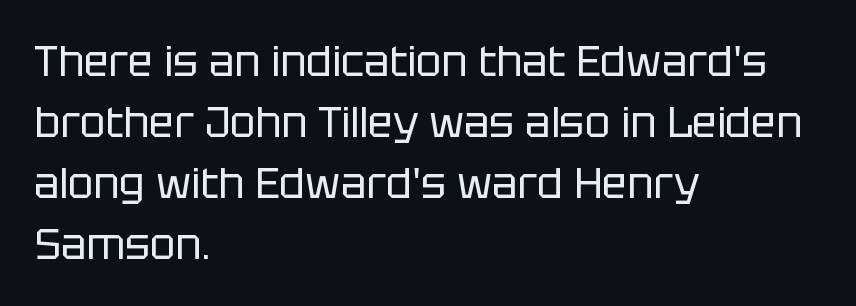
Spacing between characters is what you'd get straight out of the box. The rows are spaced the way most documents space them. The font's upright variant was chosen for this text. Weight: regular or lighter.
